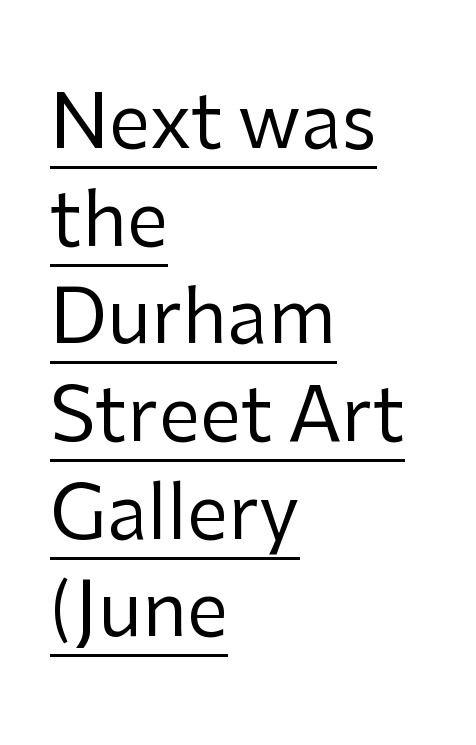
The image shows 74 px regular-weight sans-serif type, upright; set left-aligned, normal line spacing (1.32x), normal letter spacing, underlined; low stroke contrast and a medium x-height.
